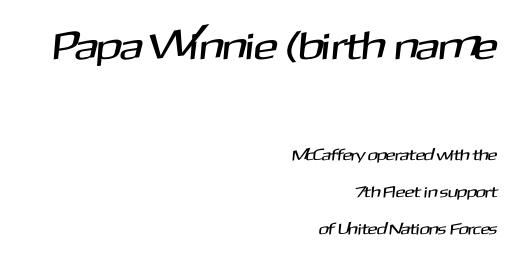
{"serif": "no", "width": "normal", "stroke_contrast": "medium", "x_height": "medium", "monospaced": "no", "underline": "no", "align": "right", "line_spacing": "loose", "line_spacing_ratio": 2.32, "letter_spacing": "normal", "letter_spacing_em": 0.0, "larger_block": "first", "size_ratio": 2.5, "glyph_px": 40}
